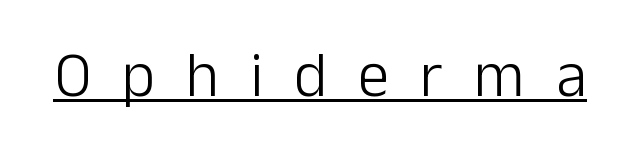
{"serif": "no", "italic": "no", "bold": "no", "weight": "light", "width": "normal", "stroke_contrast": "low", "x_height": "medium", "monospaced": "no", "underline": "yes", "letter_spacing": "wide", "letter_spacing_em": 0.49, "glyph_px": 63}
